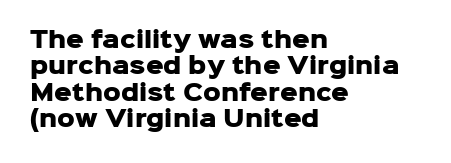
Stroke thickness is high; the sample reads as a true bold. Underline: absent. The horizontal fit of the characters is conventional and even. Do the letters lean? They stand straight. Horizontal alignment here is leftward, the default for most running prose.
